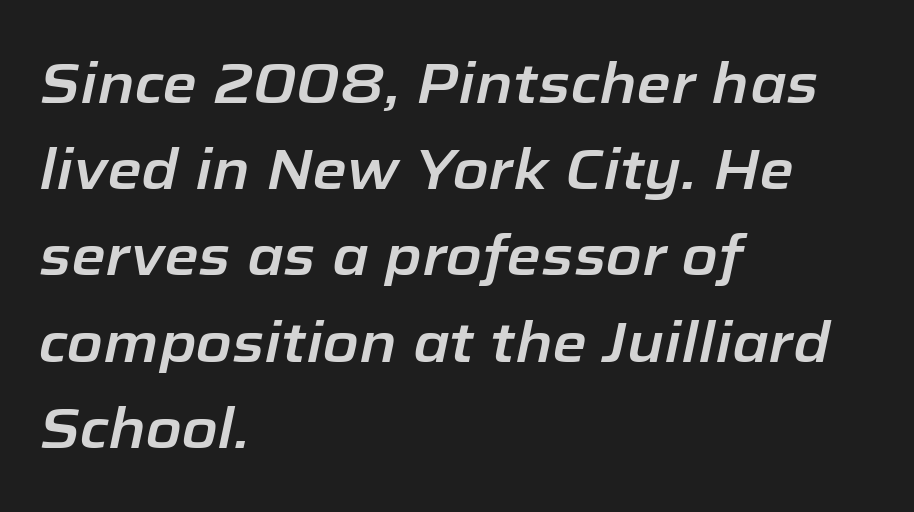
{"italic": "yes", "lean": "right", "slant_degrees": 12, "width": "normal", "stroke_contrast": "low", "x_height": "medium", "monospaced": "no", "underline": "no", "align": "left", "line_spacing": "normal", "line_spacing_ratio": 1.54, "letter_spacing": "normal", "letter_spacing_em": 0.0, "glyph_px": 56}
